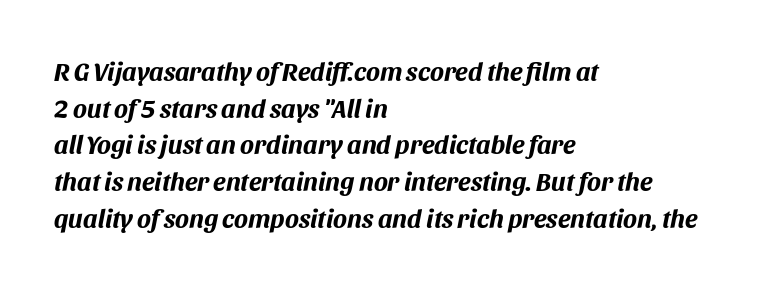
Q: Is the text bold? A: Yes.
Q: Is the text italic (slanted)? A: Yes, it leans right by about 11 degrees.
Q: Is the text underlined? A: No.
Q: How is the paragraph aligned? A: Left-aligned.
Q: Is the spacing between letters normal or unusually wide? A: Normal.
Q: Is the spacing between lines tight, normal or loose? A: Normal.
